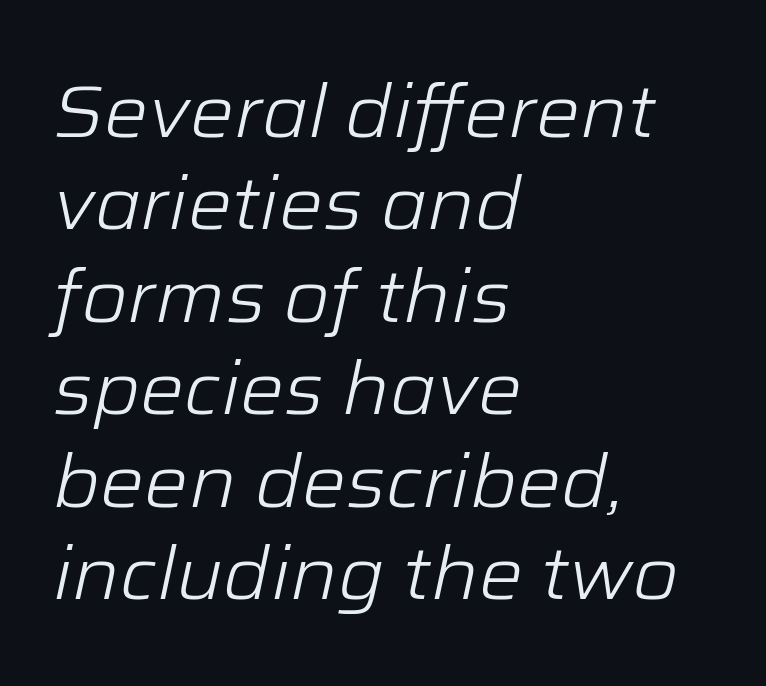
The letterforms sit at book weight or below. The face used here is rendered with its standard letterfit. Unmarked baselines from the first word to the last. The whole block is typeset with a tilt.
